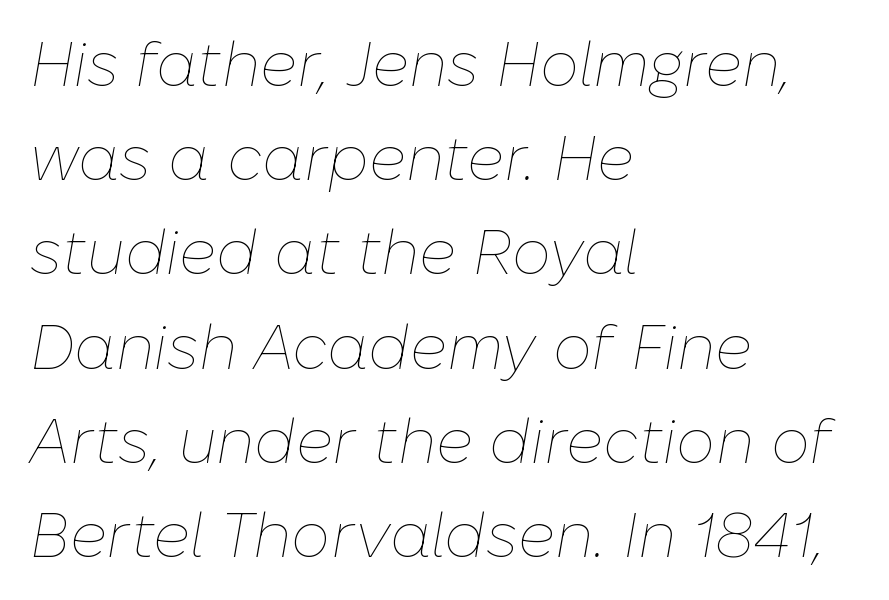
{"italic": "yes", "lean": "right", "slant_degrees": 10, "bold": "no", "weight": "thin", "width": "normal", "stroke_contrast": "low", "x_height": "medium", "monospaced": "no", "underline": "no", "align": "left", "line_spacing": "normal", "line_spacing_ratio": 1.52, "letter_spacing": "normal", "letter_spacing_em": 0.0, "glyph_px": 62}
